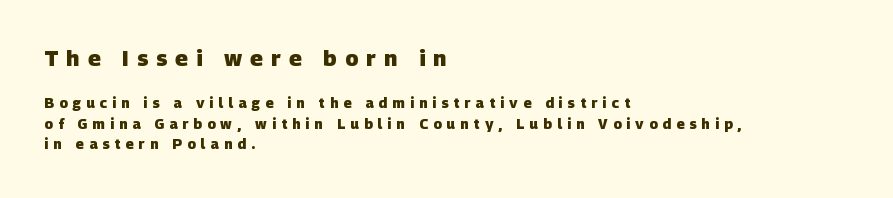
Left-aligned paragraph, ragged on the right. This block has exactly the height ordinary leading produces. These lines have a slow, spaced-out rhythm from letter to letter. Typographic density is high because the face is bold. The letters in the upper block stand taller than those in the block below. Has an underline been added? It has not.
